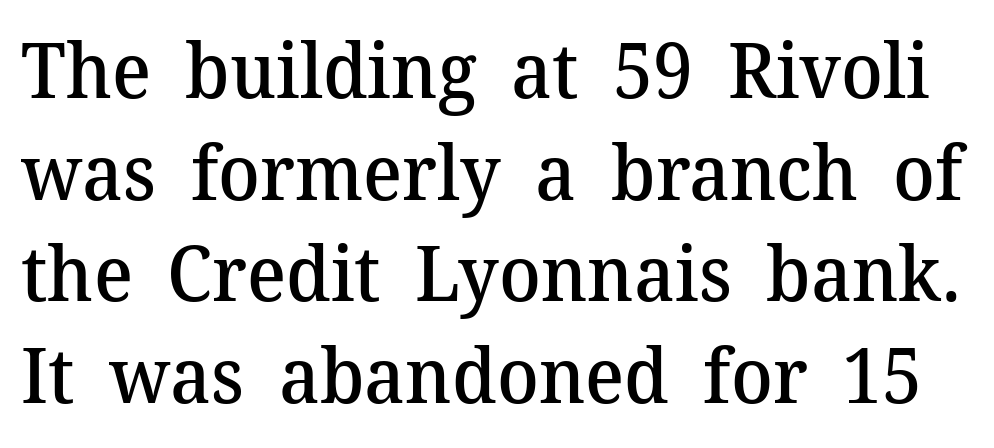
A fair bit of extra ink — the face is semibold, not bold. Little horizontal feet cap the strokes, marking this as serif type. Quick note: not italic, upright. Nobody touched the tracking dial on this one. The specimen omits any rule beneath the text block's lines.
